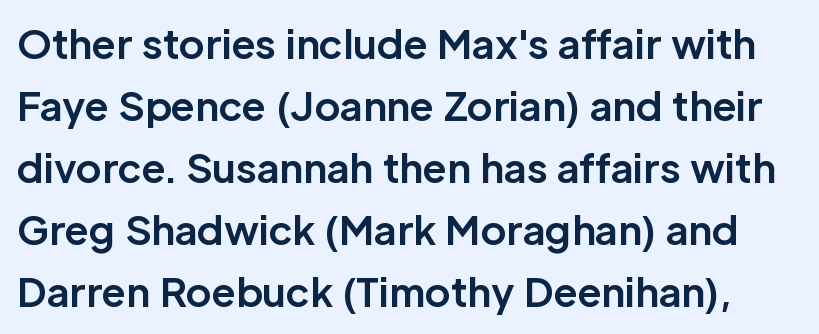
Q: Is the text bold? A: Yes.
Q: Is the text italic (slanted)? A: No, it is upright.
Q: Is the typeface a serif or a sans-serif typeface? A: Sans-serif.
Q: Is the text underlined? A: No.
Q: Is the spacing between letters normal or unusually wide? A: Normal.
Q: Is the spacing between lines tight, normal or loose? A: Normal.
Q: Width (condensed, normal, or wide)? A: Normal.
Q: Stroke contrast? A: Low.
Q: x-height? A: Medium.
Q: Monospaced? A: No.
